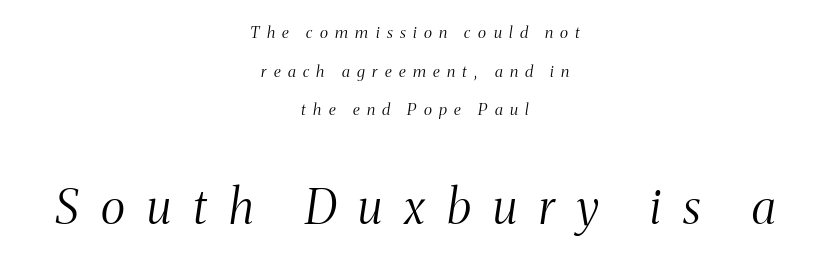
{"serif": "yes", "italic": "yes", "lean": "right", "slant_degrees": 8, "bold": "no", "weight": "light", "width": "condensed", "stroke_contrast": "medium", "x_height": "medium", "monospaced": "no", "underline": "no", "align": "center", "line_spacing": "loose", "line_spacing_ratio": 2.41, "letter_spacing": "wide", "letter_spacing_em": 0.46, "larger_block": "second", "size_ratio": 3.0, "glyph_px": 48}
